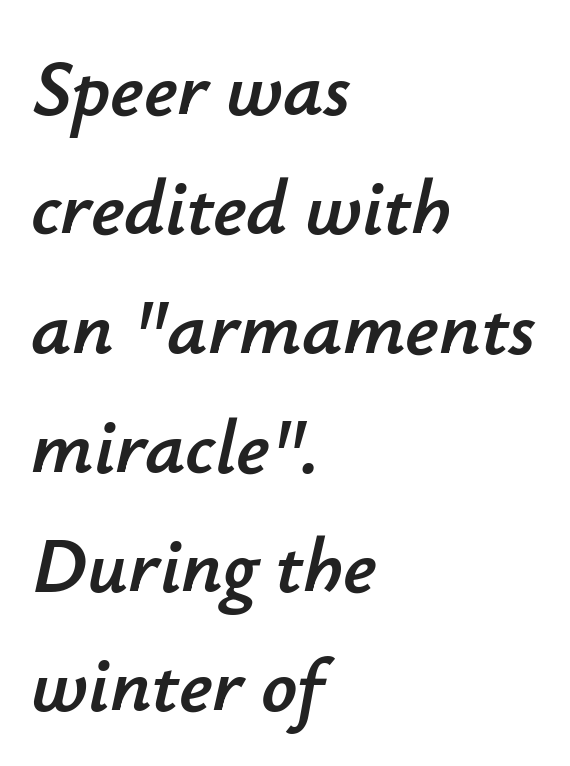
The image shows 79 px text type, italic (leaning right); set left-aligned, normal line spacing (1.51x), normal letter spacing, not underlined; low stroke contrast and a small x-height.
